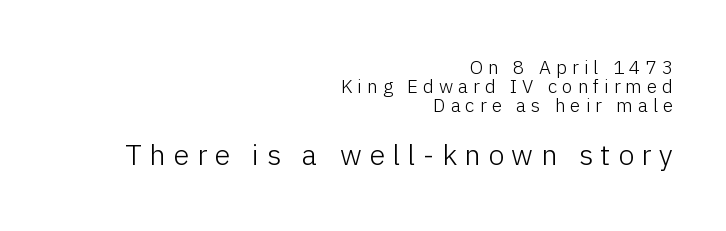
Just letters on the line, the space beneath them empty. Here the designer chose a conventional face with non-uniform glyph widths. The typesetter chose a ragged-left arrangement here. Characters follow at a spacing far wider than the type designer built in. Vertical spacing — tight.
